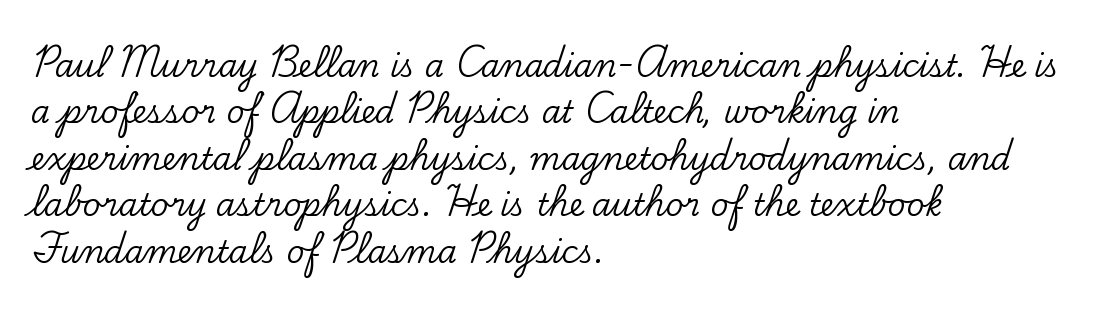
Q: Is the text italic (slanted)? A: Yes.
Q: Is the typeface a serif or a sans-serif typeface? A: Serif.
Q: Is the text underlined? A: No.
Q: How is the paragraph aligned? A: Left-aligned.
Q: Is the spacing between letters normal or unusually wide? A: Normal.
Q: Is the spacing between lines tight, normal or loose? A: Normal.
Q: Width (condensed, normal, or wide)? A: Normal.
Q: Stroke contrast? A: Low.
Q: x-height? A: Small.
Q: Monospaced? A: No.
